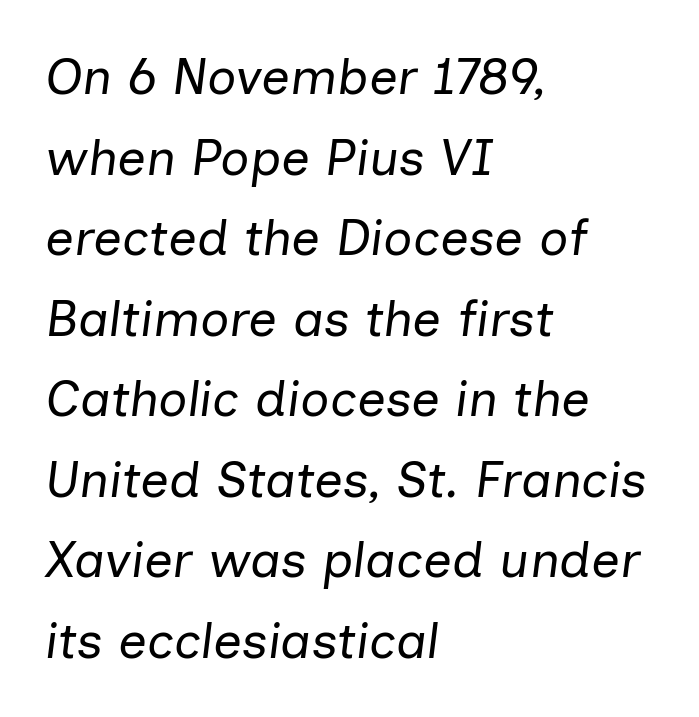
Line beginnings align vertically; line endings do not. Notice how descenders clear the ascenders below comfortably — that's standard leading. Compared with typical body copy, the letter spacing here is the same. Check the space under the baseline: it is left empty. Spacing verdict: proportional, widths tailored to each character.
